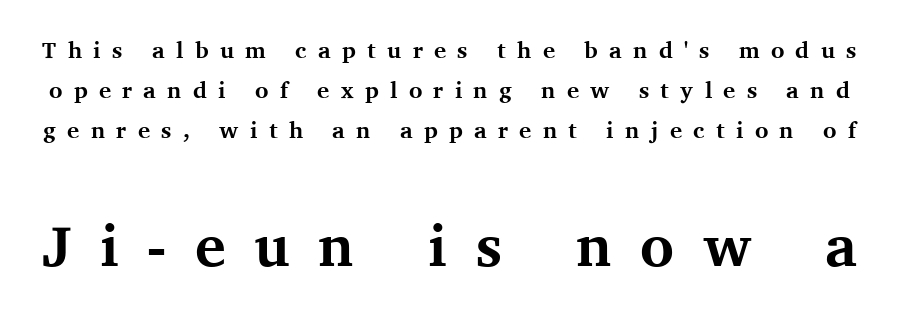
These words are printed bold, with thick strokes throughout. A typesetter would label this face a serif. You could not count columns in this text — the font is proportionally spaced. Anything drawn beneath the words? Only blank space. This sample uses expanded letter spacing, leaving extra air between glyphs.
